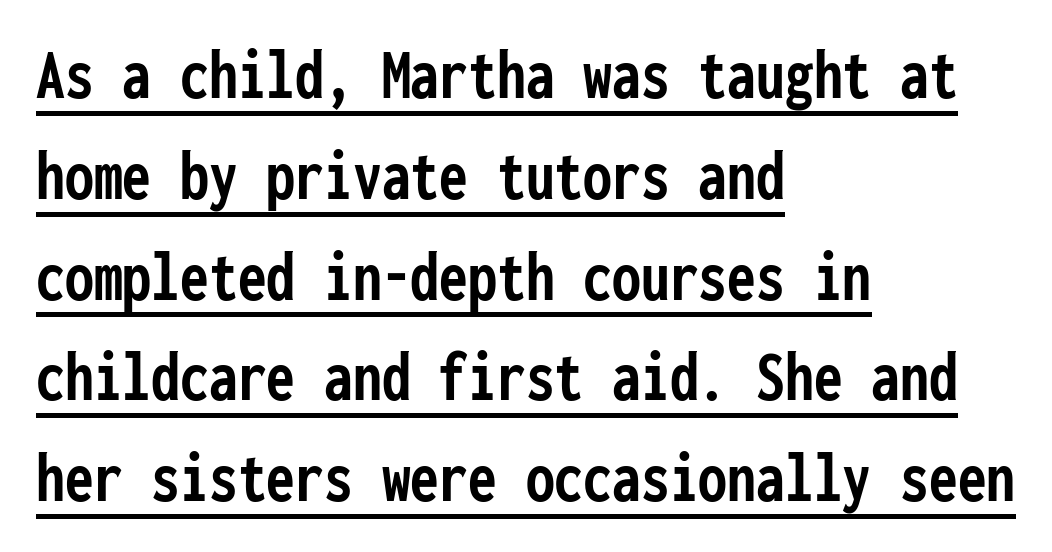
In CSS terms this would be text-align: left. Underline: present. Here the designer chose a console-style face with uniform glyph widths. Each new line begins a customary step beneath the previous one. Students, this is bold: see how much ink each stroke carries. Do the letters lean? They stand straight.
